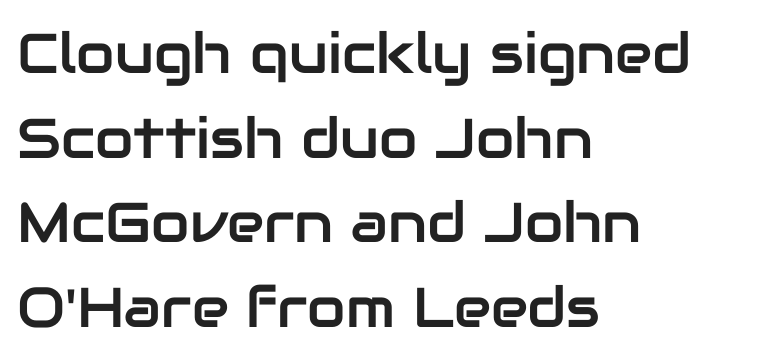
The image shows 56 px sans-serif type, upright; set left-aligned, normal line spacing (1.51x), normal letter spacing, not underlined; low stroke contrast and a medium x-height.
